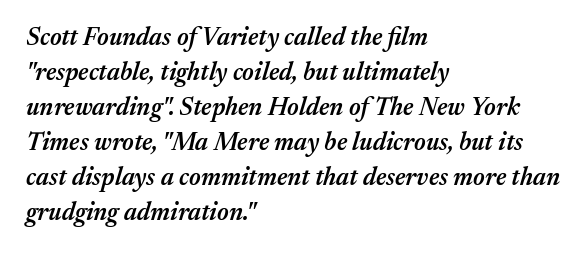
Q: Is the text bold? A: Semi-bold.
Q: Is the text italic (slanted)? A: Yes, it leans right by about 17 degrees.
Q: Is the text underlined? A: No.
Q: How is the paragraph aligned? A: Left-aligned.
Q: Is the spacing between letters normal or unusually wide? A: Normal.
Q: Is the spacing between lines tight, normal or loose? A: Normal.
